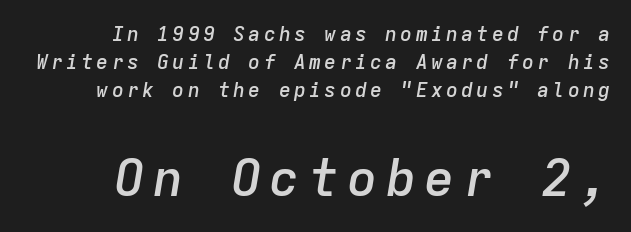
The image shows 51 px semibold type, italic (leaning right), monospaced; set right-aligned, normal line spacing (1.4x), not underlined; the second (bottom) block is 2.55x larger; low stroke contrast and a medium x-height.
